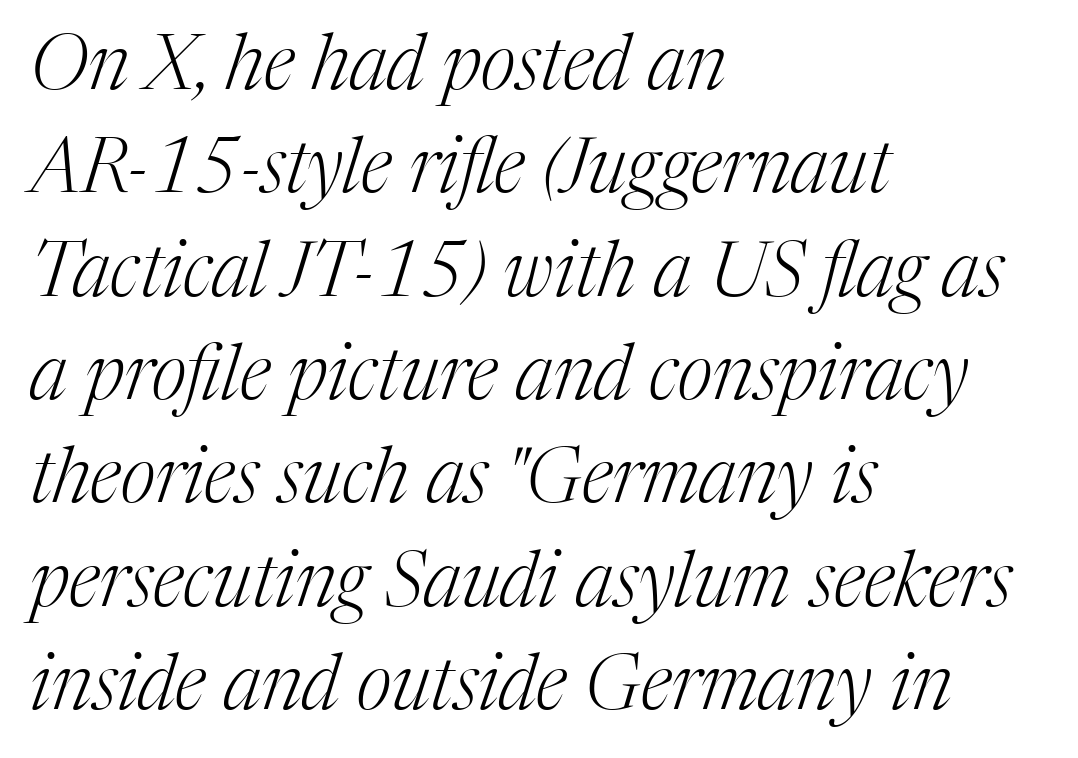
The image shows 76 px light serif type, italic (leaning right); set left-aligned, normal line spacing (1.36x), normal letter spacing, not underlined; medium stroke contrast and a medium x-height.
